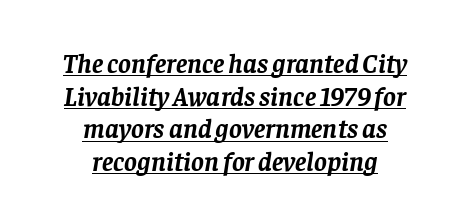
Caption: lettering with a line underneath. Neither beginnings nor endings align; midpoints do. Caption: standard tracking, unaltered. The rendering uses a bold face; every stroke is thick and dark.
